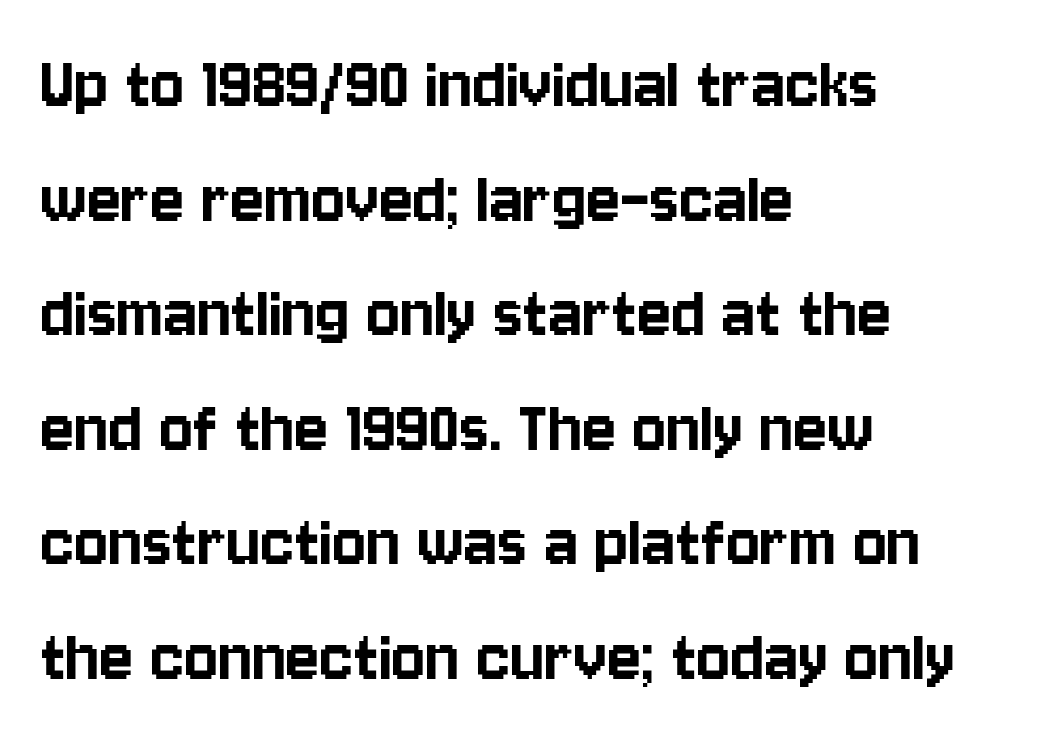
The image shows 79 px condensed sans-serif type, upright; set left-aligned, normal line spacing (1.45x), normal letter spacing, not underlined; low stroke contrast and a large x-height.
